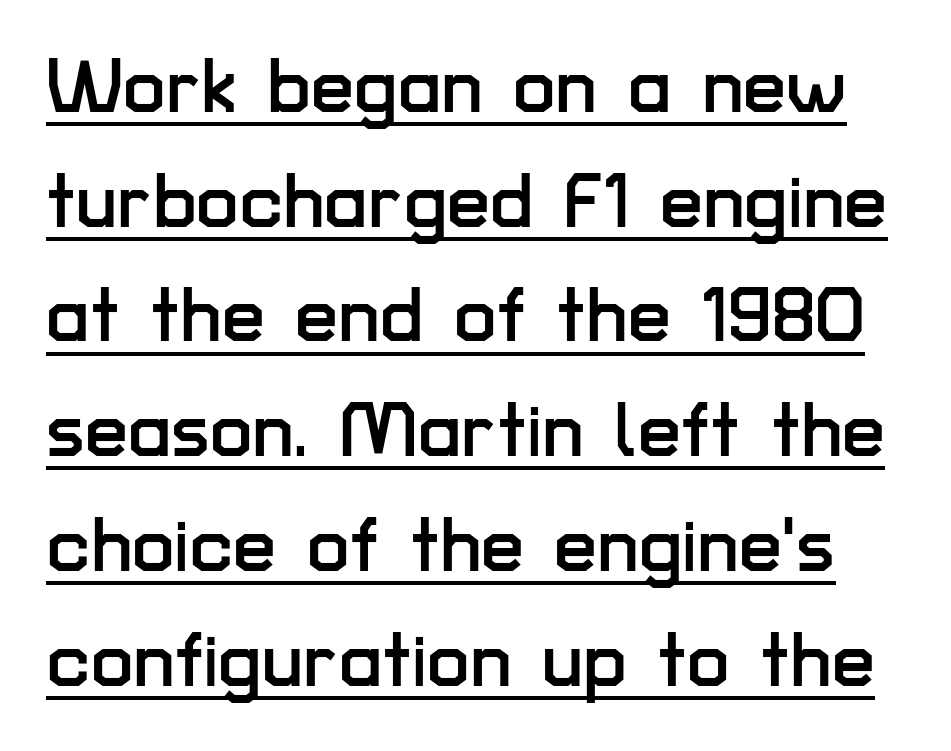
The image shows 77 px sans-serif type, upright; set normal line spacing (1.49x), normal letter spacing, underlined; low stroke contrast and a medium x-height.
